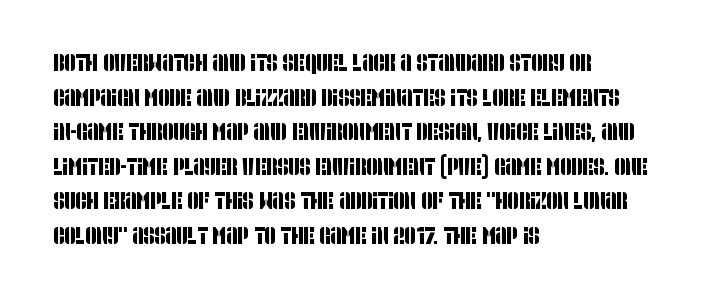
This sample uses plain, unmodified letter spacing. The text block is weighted toward the left margin, trailing off unevenly rightward. Letters rest on an invisible, unmarked baseline. Does the leading feel generous? No, just average.
